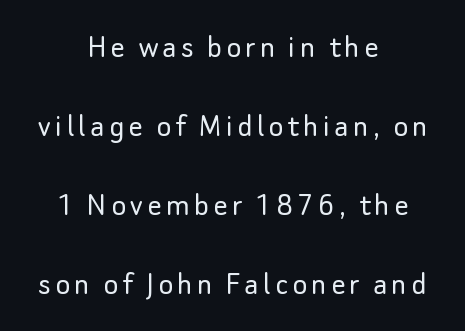
Lines of text with bare space underneath. Baseline-to-baseline distance is far greater than the letter height. Each letter keeps its own natural width here, so spacing adapts to shape. Look at the bottom of the vertical strokes: they stop flat, with no serifs.
